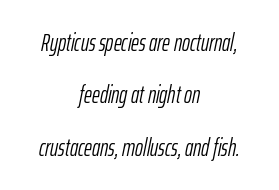
{"italic": "yes", "lean": "right", "slant_degrees": 12, "bold": "no", "underline": "no", "align": "center", "line_spacing": "loose", "line_spacing_ratio": 2.18, "letter_spacing": "normal", "letter_spacing_em": 0.0, "glyph_px": 24}
